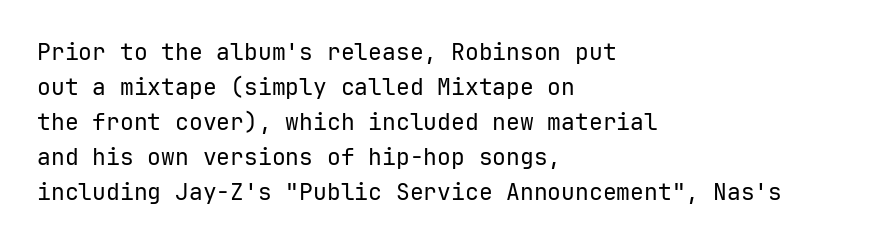
Q: Is the text bold? A: No.
Q: Is the text italic (slanted)? A: No, it is upright.
Q: Is the text underlined? A: No.
Q: How is the paragraph aligned? A: Left-aligned.
Q: Is the spacing between letters normal or unusually wide? A: Normal.
Q: Is the spacing between lines tight, normal or loose? A: Normal.
